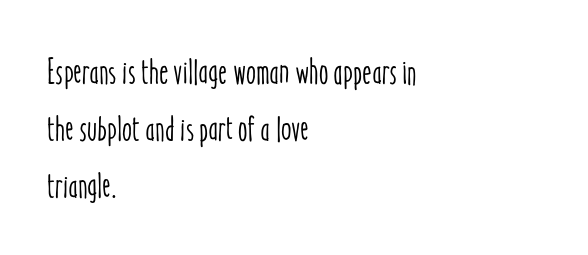
The image shows 36 px condensed type, upright; set left-aligned, normal line spacing (1.59x), normal letter spacing, not underlined; low stroke contrast and a medium x-height.
